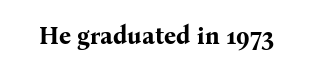
{"italic": "no", "bold": "yes", "underline": "no", "letter_spacing": "normal", "letter_spacing_em": 0.0, "glyph_px": 24}
